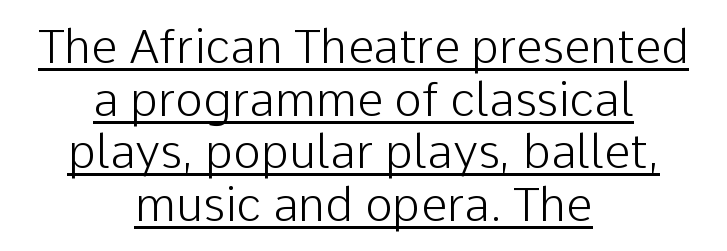
One glance says dense: line gaps are narrower than usual. Alignment: centered. In terms of posture, this sample is upright. In terms of letterform style, serifs are entirely absent.
